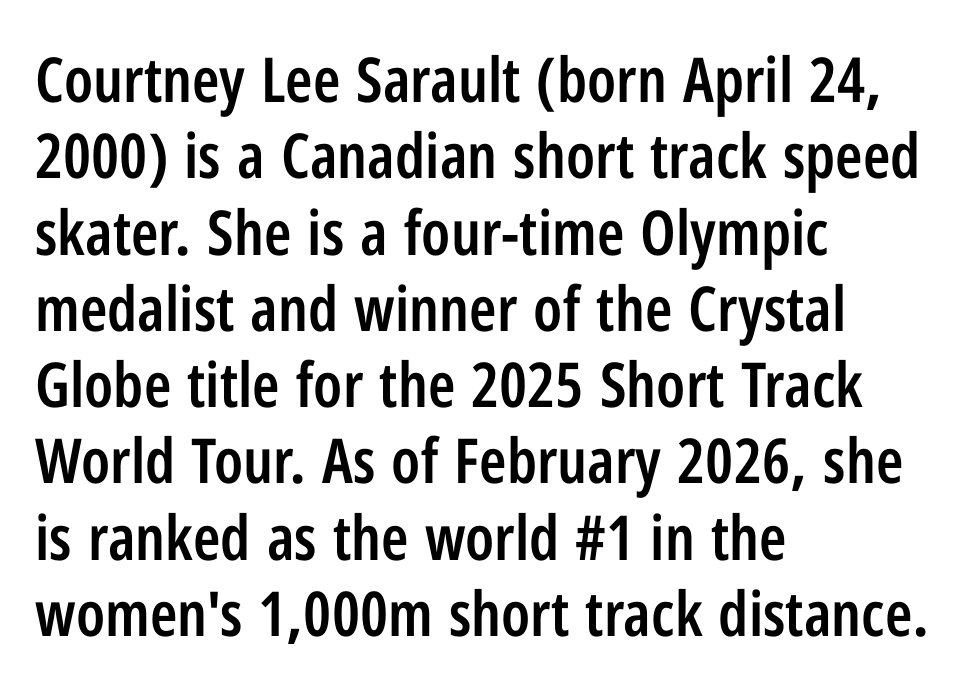
Q: Is the text bold? A: Semi-bold.
Q: Is the text italic (slanted)? A: No, it is upright.
Q: Is the typeface a serif or a sans-serif typeface? A: Sans-serif.
Q: Is the text underlined? A: No.
Q: How is the paragraph aligned? A: Left-aligned.
Q: Is the spacing between letters normal or unusually wide? A: Normal.
Q: Width (condensed, normal, or wide)? A: Condensed.
Q: Stroke contrast? A: Low.
Q: x-height? A: Medium.
Q: Monospaced? A: No.
